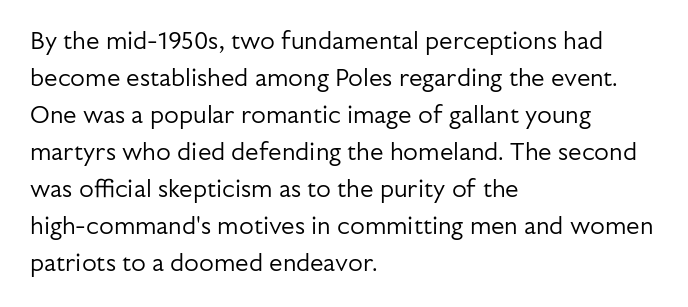
{"italic": "no", "bold": "no", "underline": "no", "align": "left", "line_spacing": "normal", "line_spacing_ratio": 1.54, "letter_spacing": "normal", "letter_spacing_em": 0.0, "glyph_px": 24}
